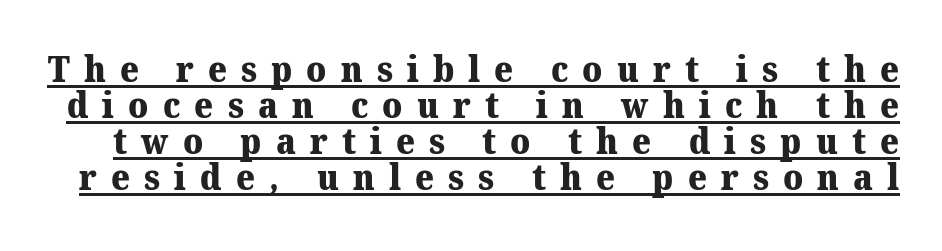
The image shows 36 px heavy serif type; set tight line spacing (1.0x), unusually wide letter spacing (+0.39 em), underlined; medium stroke contrast and a medium x-height.
